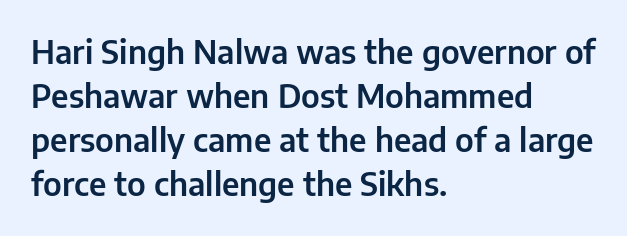
Q: Is the text italic (slanted)? A: No, it is upright.
Q: Is the typeface a serif or a sans-serif typeface? A: Sans-serif.
Q: Is the text underlined? A: No.
Q: How is the paragraph aligned? A: Left-aligned.
Q: Is the spacing between letters normal or unusually wide? A: Normal.
Q: Is the spacing between lines tight, normal or loose? A: Normal.
Q: Width (condensed, normal, or wide)? A: Normal.
Q: Stroke contrast? A: Low.
Q: x-height? A: Medium.
Q: Monospaced? A: No.
